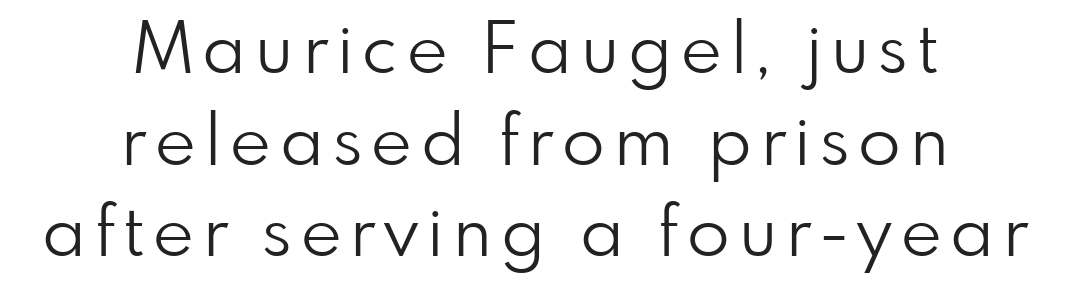
{"serif": "no", "italic": "no", "bold": "no", "weight": "light", "width": "normal", "stroke_contrast": "low", "x_height": "small", "monospaced": "no", "underline": "no", "align": "center", "line_spacing": "normal", "line_spacing_ratio": 1.31, "glyph_px": 70}
